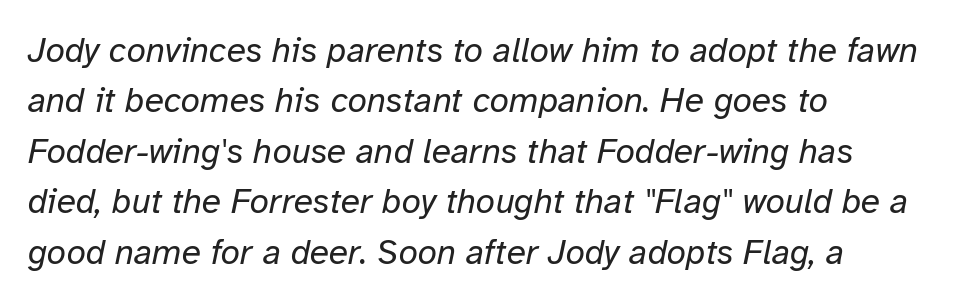
{"italic": "yes", "lean": "right", "slant_degrees": 12, "bold": "no", "weight": "regular", "width": "normal", "stroke_contrast": "low", "x_height": "medium", "monospaced": "no", "underline": "no", "align": "left", "line_spacing": "normal", "line_spacing_ratio": 1.44, "letter_spacing": "normal", "letter_spacing_em": 0.0, "glyph_px": 35}
